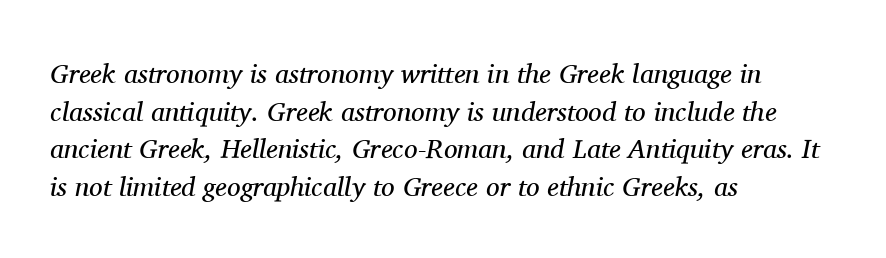
Q: Is the text bold? A: No.
Q: Is the text italic (slanted)? A: Yes, it leans right by about 11 degrees.
Q: Is the text underlined? A: No.
Q: How is the paragraph aligned? A: Left-aligned.
Q: Is the spacing between letters normal or unusually wide? A: Normal.
Q: Is the spacing between lines tight, normal or loose? A: Normal.
